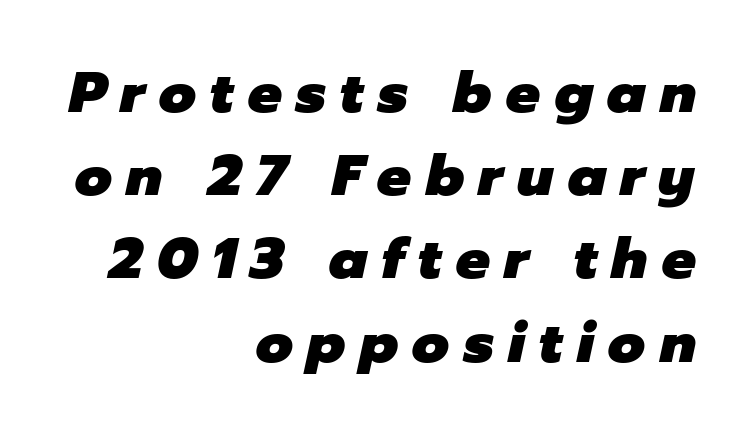
{"italic": "yes", "lean": "right", "slant_degrees": 12, "bold": "yes", "weight": "heavy", "width": "normal", "stroke_contrast": "low", "x_height": "medium", "monospaced": "no", "underline": "no", "align": "right", "line_spacing": "normal", "line_spacing_ratio": 1.46, "letter_spacing": "wide", "letter_spacing_em": 0.25, "glyph_px": 57}
